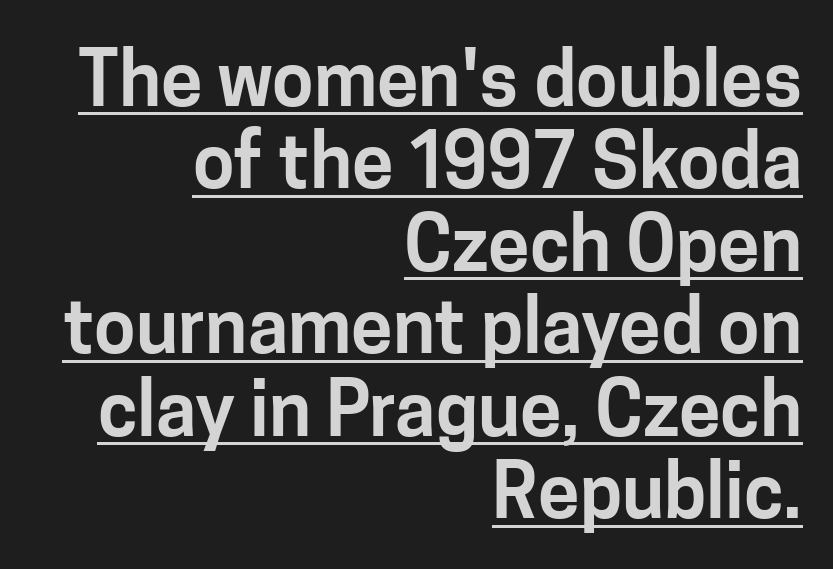
The image shows 75 px sans-serif type, upright; set right-aligned, tight line spacing (1.1x), normal letter spacing, underlined; low stroke contrast and a medium x-height.
